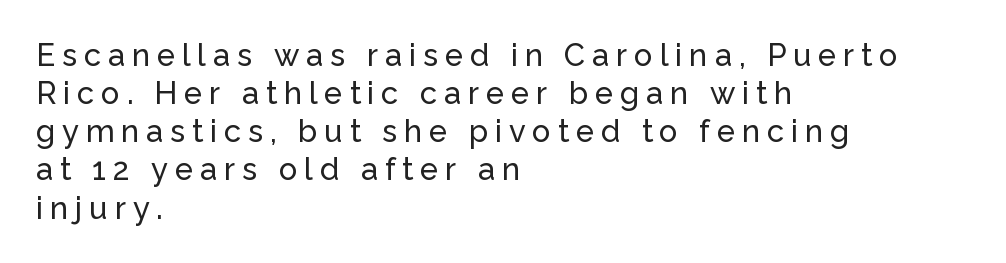
The image shows 31 px sans-serif type, upright; set left-aligned, line spacing 1.23x, unusually wide letter spacing (+0.22 em), not underlined; low stroke contrast and a medium x-height.
